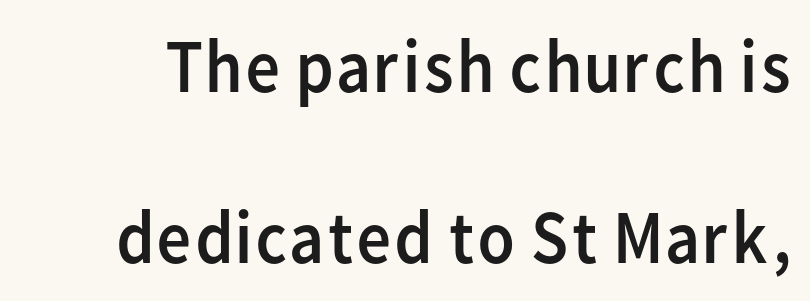
The image shows 76 px regular-weight sans-serif type, upright; set loose line spacing (2.25x), normal letter spacing, not underlined; low stroke contrast and a medium x-height.
